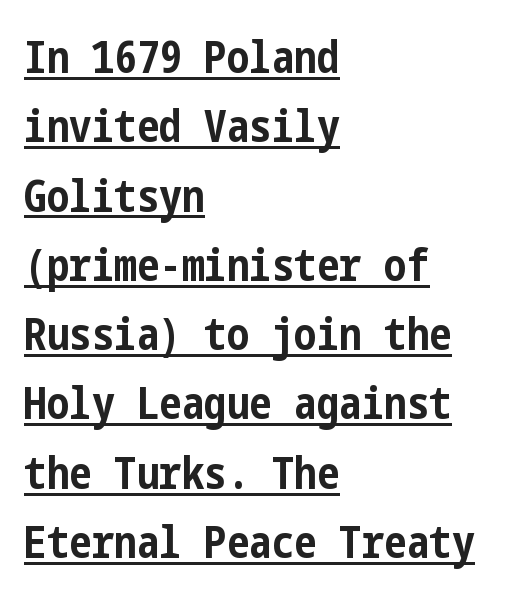
Q: Is the text bold? A: Yes.
Q: Is the text italic (slanted)? A: No, it is upright.
Q: Is the typeface a serif or a sans-serif typeface? A: Sans-serif.
Q: Is the text underlined? A: Yes.
Q: How is the paragraph aligned? A: Left-aligned.
Q: Is the spacing between letters normal or unusually wide? A: Normal.
Q: Is the spacing between lines tight, normal or loose? A: Normal.
Q: Width (condensed, normal, or wide)? A: Condensed.
Q: Stroke contrast? A: Low.
Q: x-height? A: Medium.
